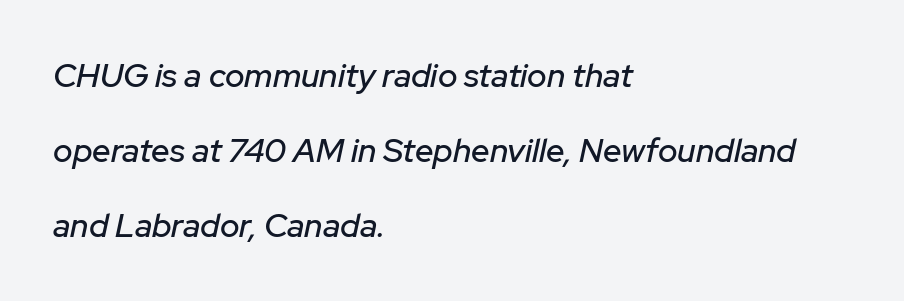
{"italic": "yes", "lean": "right", "slant_degrees": 12, "width": "normal", "stroke_contrast": "low", "x_height": "medium", "monospaced": "no", "underline": "no", "align": "left", "line_spacing": "loose", "line_spacing_ratio": 2.27, "letter_spacing": "normal", "letter_spacing_em": 0.0, "glyph_px": 33}
